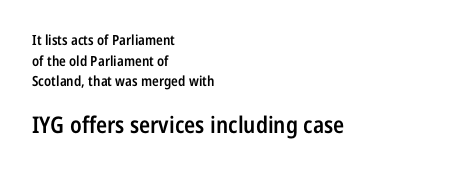
The rendering anchors every line to the left-hand side. Just letters on the line, the space beneath them empty. Style check: upright. Leading: standard. The characters look somewhat weighty, a semibold short of true bold.
